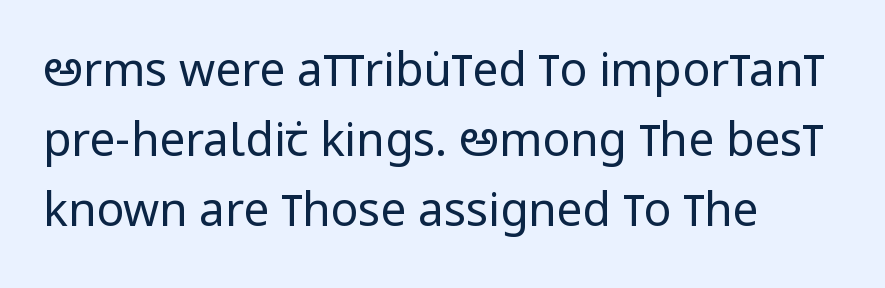
Q: Is the text bold? A: No.
Q: Is the text italic (slanted)? A: No, it is upright.
Q: Is the typeface a serif or a sans-serif typeface? A: Sans-serif.
Q: Is the text underlined? A: No.
Q: How is the paragraph aligned? A: Left-aligned.
Q: Is the spacing between letters normal or unusually wide? A: Normal.
Q: Is the spacing between lines tight, normal or loose? A: Normal.
Q: Width (condensed, normal, or wide)? A: Condensed.
Q: Stroke contrast? A: Low.
Q: x-height? A: Large.
Q: Monospaced? A: No.
